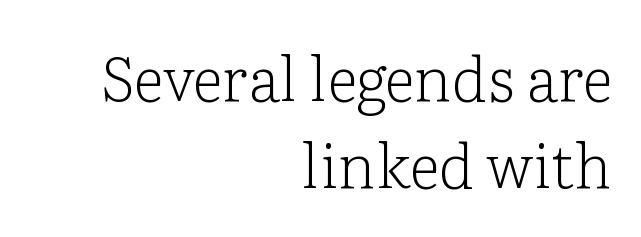
{"serif": "yes", "italic": "no", "bold": "no", "weight": "light", "width": "normal", "stroke_contrast": "low", "x_height": "medium", "monospaced": "no", "underline": "no", "align": "right", "line_spacing": "normal", "line_spacing_ratio": 1.43, "letter_spacing": "normal", "letter_spacing_em": 0.0, "glyph_px": 61}
